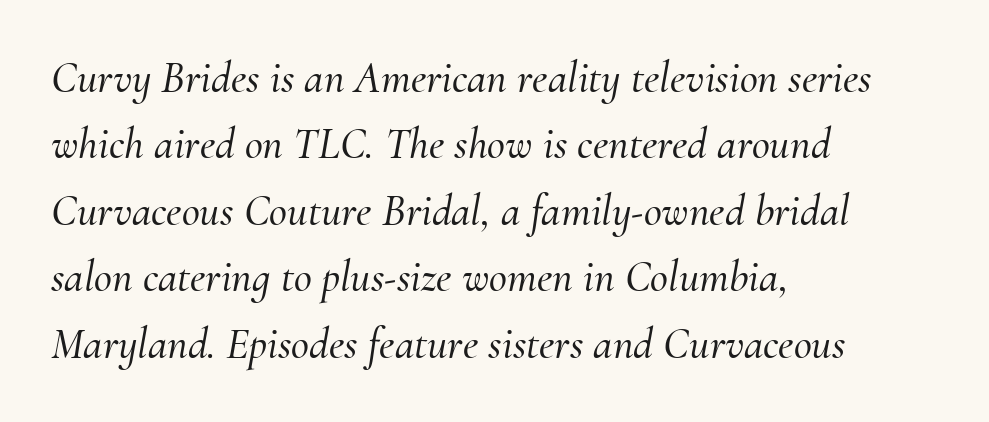
The image shows 44 px serif type, italic (leaning right); set left-aligned, normal line spacing (1.51x), normal letter spacing, not underlined; medium stroke contrast and a small x-height.
